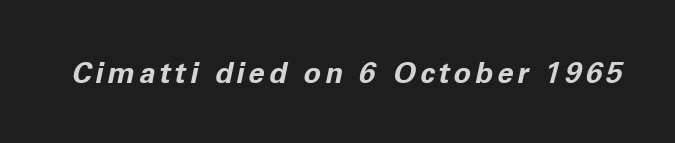
Q: Is the text bold? A: Yes.
Q: Is the text italic (slanted)? A: Yes, it leans right by about 11 degrees.
Q: Is the text underlined? A: No.
Q: Width (condensed, normal, or wide)? A: Normal.
Q: Stroke contrast? A: Low.
Q: x-height? A: Medium.
Q: Monospaced? A: No.
